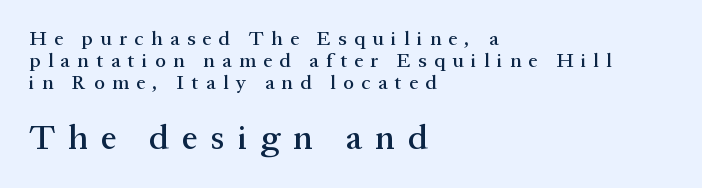
Q: Is the text italic (slanted)? A: No, it is upright.
Q: Is the typeface a serif or a sans-serif typeface? A: Serif.
Q: Is the text underlined? A: No.
Q: How is the paragraph aligned? A: Left-aligned.
Q: Is the spacing between letters normal or unusually wide? A: Unusually wide.
Q: Is the spacing between lines tight, normal or loose? A: Tight.
Q: Which block of text is set in a larger size, the first (top) or the second (bottom)? A: The second (bottom) one.
Q: Width (condensed, normal, or wide)? A: Normal.
Q: Stroke contrast? A: Medium.
Q: x-height? A: Medium.
Q: Monospaced? A: No.
